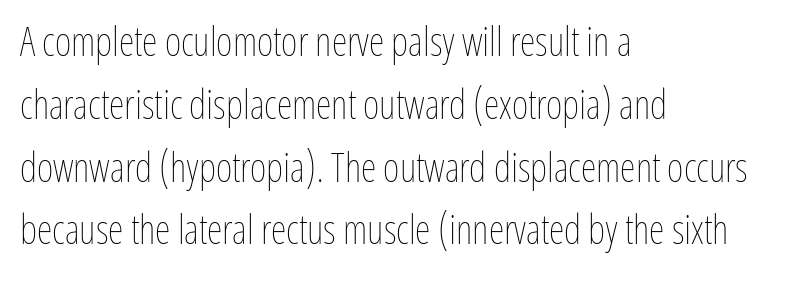
Q: Is the text bold? A: No.
Q: Is the text italic (slanted)? A: No, it is upright.
Q: Is the text underlined? A: No.
Q: How is the paragraph aligned? A: Left-aligned.
Q: Is the spacing between letters normal or unusually wide? A: Normal.
Q: Is the spacing between lines tight, normal or loose? A: Normal.
Q: Width (condensed, normal, or wide)? A: Condensed.
Q: Stroke contrast? A: Low.
Q: x-height? A: Medium.
Q: Monospaced? A: No.
